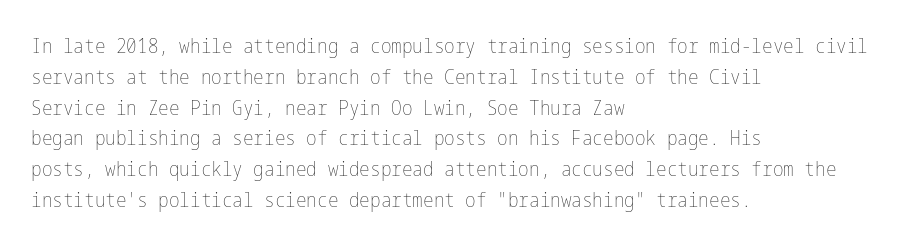
Q: Is the text bold? A: No.
Q: Is the text italic (slanted)? A: No, it is upright.
Q: Is the text underlined? A: No.
Q: How is the paragraph aligned? A: Left-aligned.
Q: Is the spacing between letters normal or unusually wide? A: Normal.
Q: Is the spacing between lines tight, normal or loose? A: Normal.
